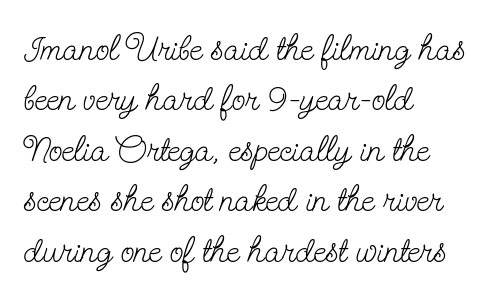
The image shows 36 px light, condensed serif type; set left-aligned, normal line spacing (1.4x), normal letter spacing, not underlined; low stroke contrast and a small x-height.
